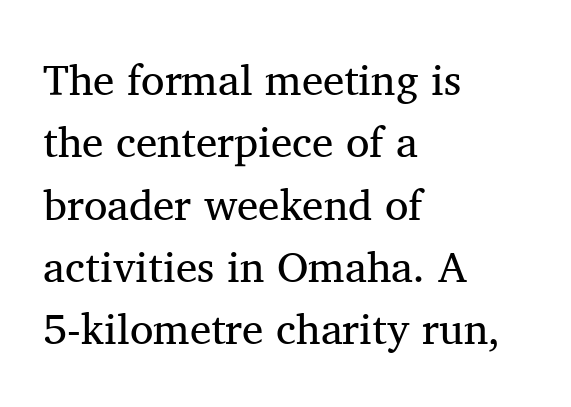
{"serif": "yes", "italic": "no", "bold": "no", "weight": "regular", "width": "normal", "stroke_contrast": "medium", "x_height": "medium", "monospaced": "no", "underline": "no", "align": "left", "line_spacing": "normal", "line_spacing_ratio": 1.45, "letter_spacing": "normal", "letter_spacing_em": 0.0, "glyph_px": 43}
